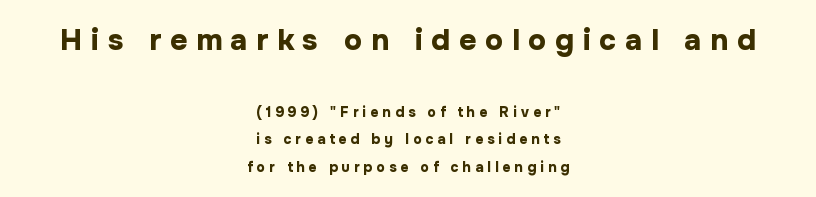
The sample has been set heavy, in full bold. In terms of letterform style, serifs are entirely absent. Reading down the column, the eye jumps a long way to each next line. Horizontal alignment here is central, giving a formal, balanced look. In terms of posture, this sample is upright. These lines are rendered in a variable-pitch font.
